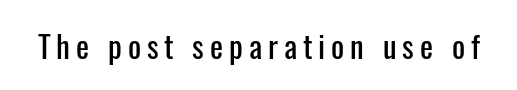
The passage shown is not underscored anywhere. Varying glyph widths throughout — classic text-font behaviour. You can tell from the bare stems that sans-serif type was used. The letters stand upright; this is a roman face.
